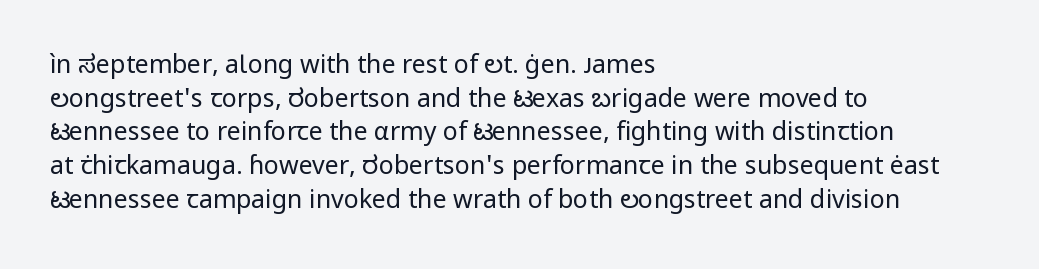
{"italic": "no", "bold": "no", "underline": "no", "align": "left", "line_spacing": "normal", "line_spacing_ratio": 1.35, "letter_spacing": "normal", "letter_spacing_em": 0.0, "glyph_px": 25}
